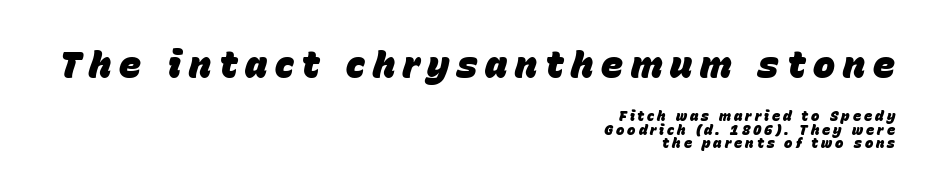
{"italic": "yes", "lean": "right", "slant_degrees": 15, "bold": "yes", "weight": "heavy", "width": "normal", "stroke_contrast": "low", "x_height": "large", "monospaced": "no", "underline": "no", "align": "right", "line_spacing": "tight", "line_spacing_ratio": 0.96, "letter_spacing": "wide", "letter_spacing_em": 0.21, "larger_block": "first", "size_ratio": 2.64, "glyph_px": 37}
